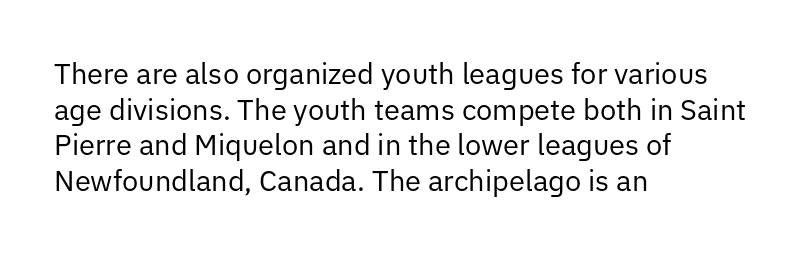
Q: Is the text bold? A: No.
Q: Is the text italic (slanted)? A: No, it is upright.
Q: Is the typeface a serif or a sans-serif typeface? A: Sans-serif.
Q: Is the text underlined? A: No.
Q: How is the paragraph aligned? A: Left-aligned.
Q: Is the spacing between letters normal or unusually wide? A: Normal.
Q: Width (condensed, normal, or wide)? A: Normal.
Q: Stroke contrast? A: Low.
Q: x-height? A: Medium.
Q: Monospaced? A: No.
